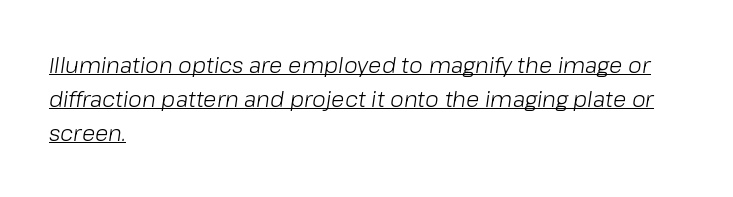
Nothing heavy about these letters — not bold at all. A typesetter would call this leading conventional body-copy spacing. The lettering is marked with a stroke running underneath it. Is the letter spacing exaggerated? No — it looks like the ordinary default.
